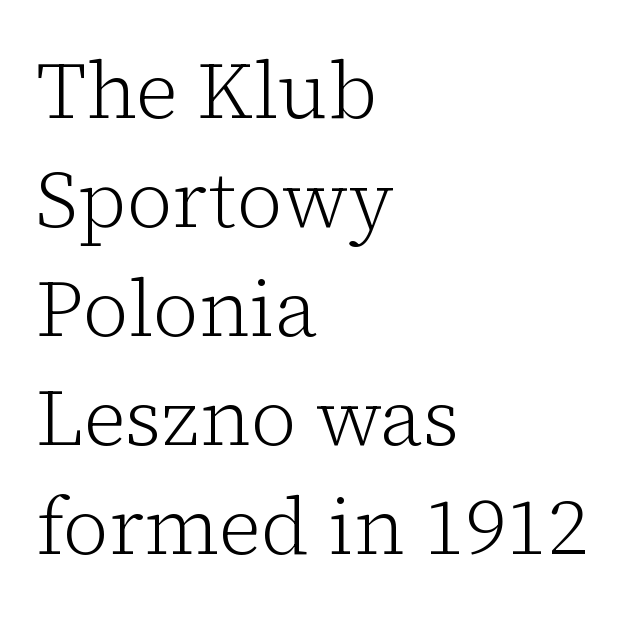
{"serif": "yes", "italic": "no", "bold": "no", "weight": "light", "width": "normal", "stroke_contrast": "low", "x_height": "medium", "monospaced": "no", "underline": "no", "align": "left", "line_spacing": "normal", "line_spacing_ratio": 1.38, "letter_spacing": "normal", "letter_spacing_em": 0.0, "glyph_px": 79}
